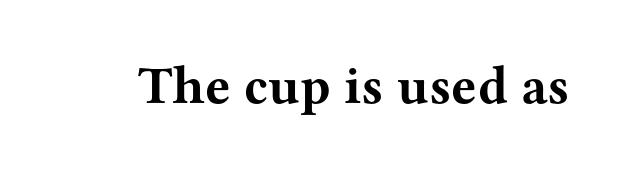
{"serif": "yes", "italic": "no", "bold": "yes", "weight": "bold", "width": "wide", "stroke_contrast": "medium", "x_height": "medium", "monospaced": "no", "underline": "no", "letter_spacing": "normal", "letter_spacing_em": 0.0, "glyph_px": 53}
